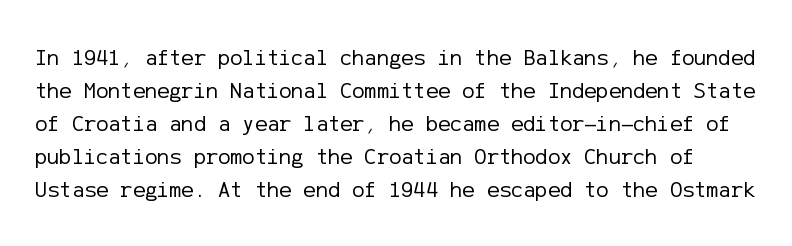
No letter is thick-stroked: the sample isn't bold. Beneath every word, the page is bare. The letters stand upright; this is a roman face. Default kerning and tracking; the words read as compact shapes. What's the leading like? Ordinary, nothing unusual.
